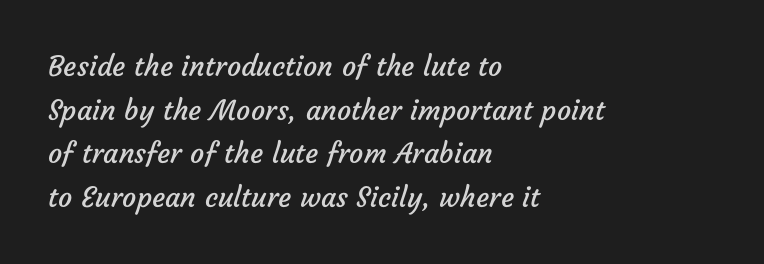
The image shows 28 px regular-weight sans-serif type; set left-aligned, normal line spacing (1.56x), normal letter spacing, not underlined; low stroke contrast and a medium x-height.
